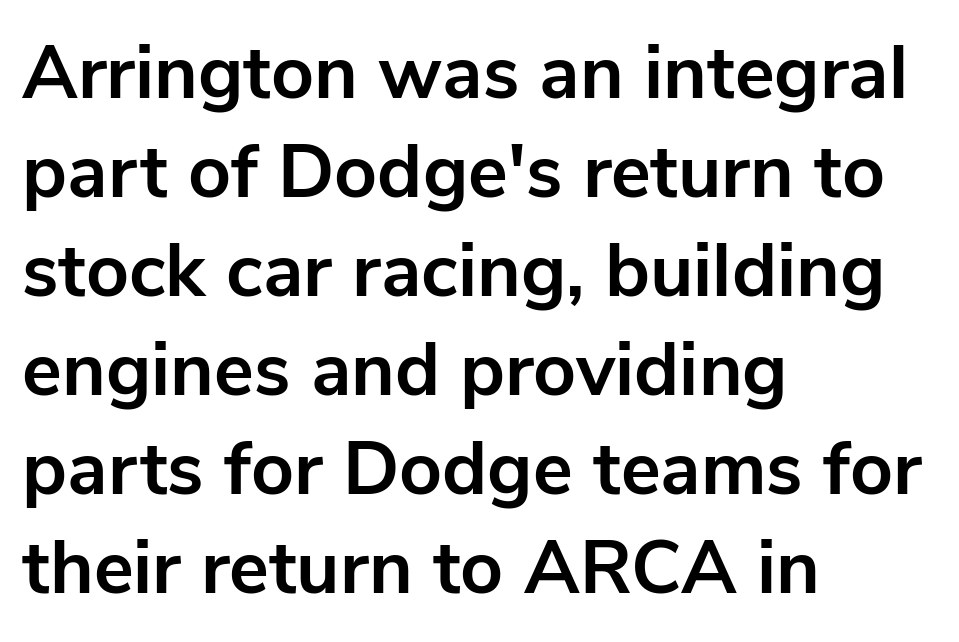
The image shows 75 px bold sans-serif type, upright; set left-aligned, normal line spacing (1.32x), normal letter spacing, not underlined; low stroke contrast and a medium x-height.
